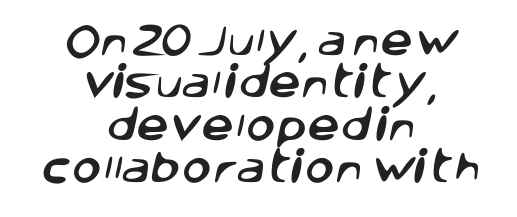
Q: Is the typeface a serif or a sans-serif typeface? A: Sans-serif.
Q: Is the text underlined? A: No.
Q: How is the paragraph aligned? A: Centered.
Q: Is the spacing between letters normal or unusually wide? A: Normal.
Q: Width (condensed, normal, or wide)? A: Normal.
Q: Stroke contrast? A: Low.
Q: x-height? A: Large.
Q: Monospaced? A: No.
